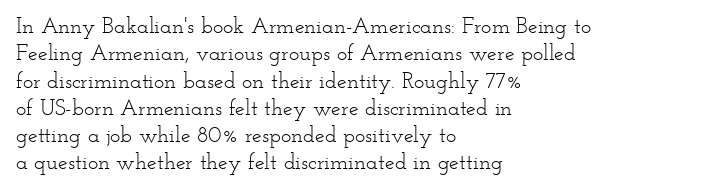
Rendered with straight, roman letterforms. Weight: not bold — regular or lighter. Words appear dense and cohesive because spacing is normal. Horizontal alignment here is leftward, the default for most running prose. A clean baseline with only descenders dipping below it.
